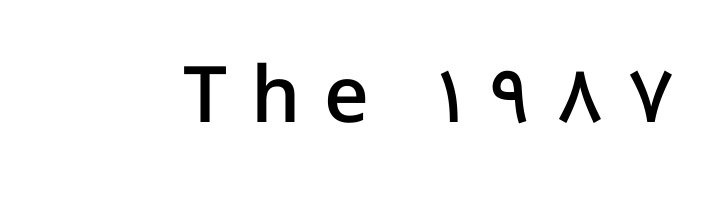
Q: Is the text bold? A: Semi-bold.
Q: Is the text italic (slanted)? A: No, it is upright.
Q: Is the typeface a serif or a sans-serif typeface? A: Sans-serif.
Q: Is the text underlined? A: No.
Q: Is the spacing between letters normal or unusually wide? A: Unusually wide.
Q: Width (condensed, normal, or wide)? A: Normal.
Q: Stroke contrast? A: Low.
Q: x-height? A: Medium.
Q: Monospaced? A: No.
